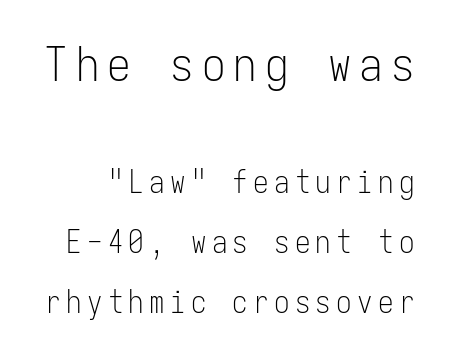
{"serif": "no", "italic": "no", "bold": "no", "weight": "light", "width": "condensed", "stroke_contrast": "low", "x_height": "medium", "monospaced": "yes", "underline": "no", "line_spacing": "loose", "line_spacing_ratio": 1.93, "larger_block": "first", "size_ratio": 1.52, "glyph_px": 47}
